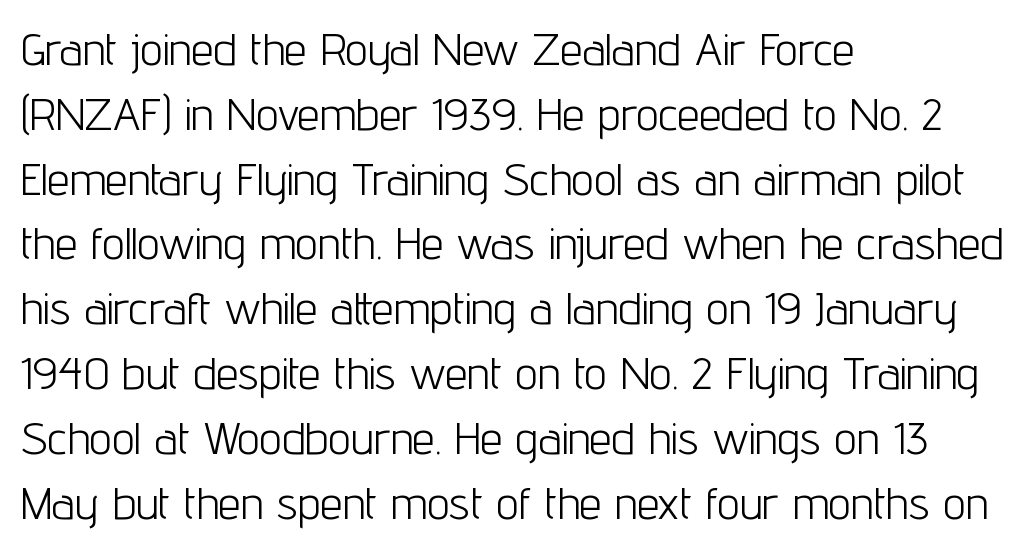
Characters remain perfectly vertical along every line. The glyphs in this specimen are sans serif. The lines in this sample share a left origin and differ only in where they stop. The area under the type is left untouched. Regular leading. Weight: in the light-to-regular range.
